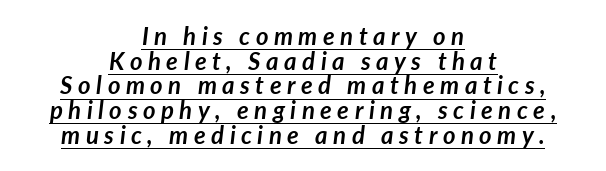
Q: Is the text bold? A: Yes.
Q: Is the text italic (slanted)? A: Yes, it leans right by about 7 degrees.
Q: Is the text underlined? A: Yes.
Q: How is the paragraph aligned? A: Centered.
Q: Is the spacing between letters normal or unusually wide? A: Unusually wide.
Q: Is the spacing between lines tight, normal or loose? A: Tight.
